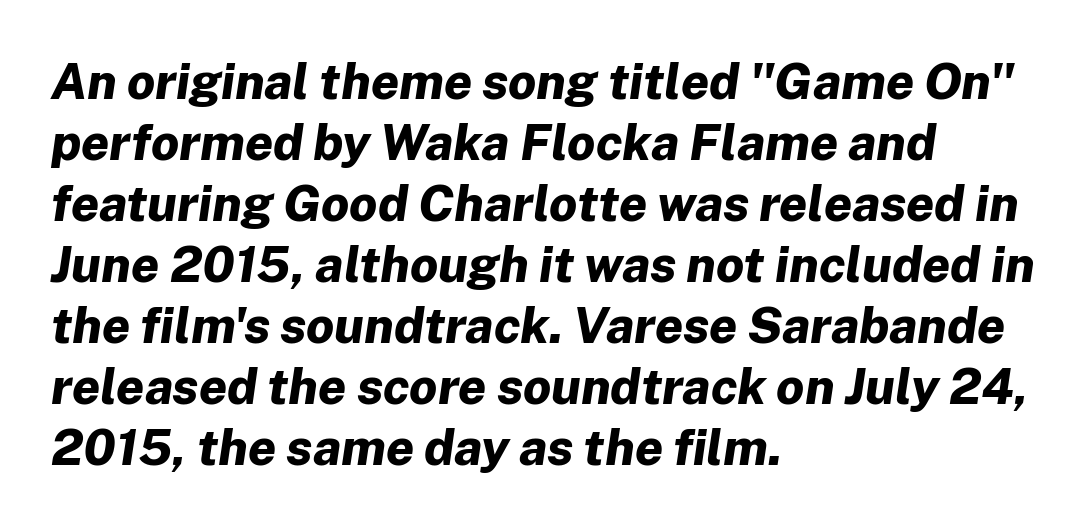
{"italic": "yes", "lean": "right", "slant_degrees": 8, "bold": "yes", "weight": "bold", "width": "normal", "stroke_contrast": "low", "x_height": "medium", "monospaced": "no", "underline": "no", "align": "left", "line_spacing_ratio": 1.22, "letter_spacing": "normal", "letter_spacing_em": 0.0, "glyph_px": 50}
